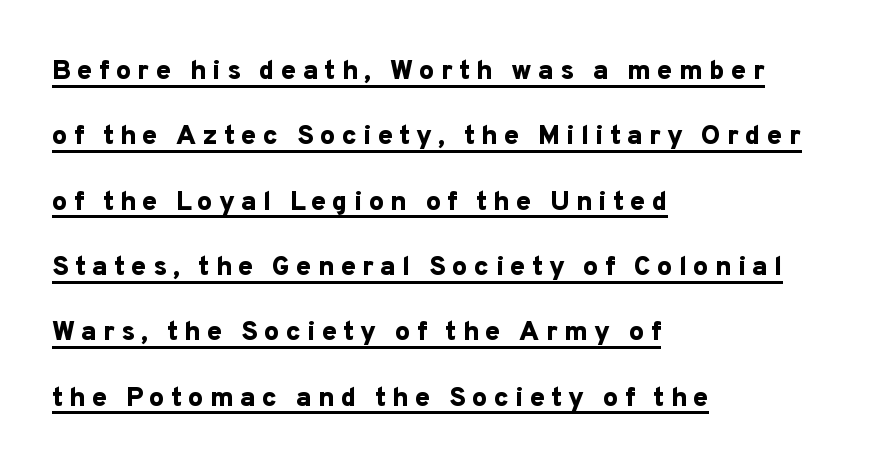
{"italic": "no", "bold": "yes", "underline": "yes", "align": "left", "line_spacing": "loose", "line_spacing_ratio": 2.42, "letter_spacing": "wide", "letter_spacing_em": 0.23, "glyph_px": 27}
